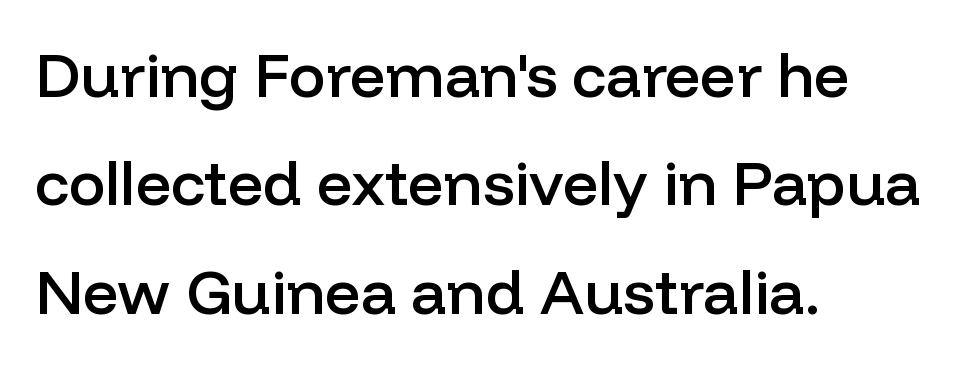
Here the glyphs are tracked normally, forming tight word shapes. In terms of weight, the rendering is demibold, just under bold. This rendering employs a face without finishing strokes, i.e., a sans-serif. The foot of each line stays bare and open. Line beginnings align vertically; line endings do not. Think of a printed novel: that variable character pitch is what you see here.
